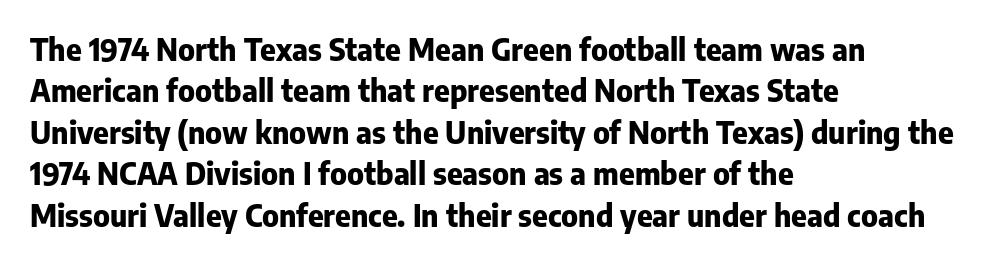
{"serif": "no", "italic": "no", "bold": "yes", "weight": "heavy", "width": "normal", "stroke_contrast": "low", "x_height": "medium", "monospaced": "no", "underline": "no", "align": "left", "line_spacing": "normal", "line_spacing_ratio": 1.38, "letter_spacing": "normal", "letter_spacing_em": 0.0, "glyph_px": 30}
